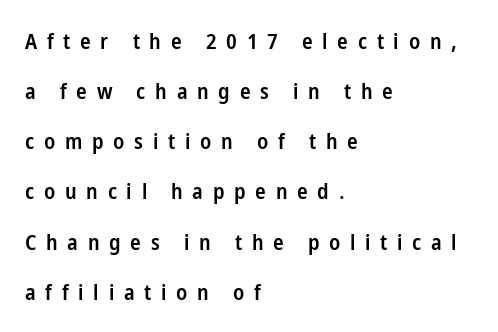
{"italic": "no", "bold": "semi", "underline": "no", "align": "left", "line_spacing": "loose", "line_spacing_ratio": 2.28, "letter_spacing": "wide", "letter_spacing_em": 0.44, "glyph_px": 22}
